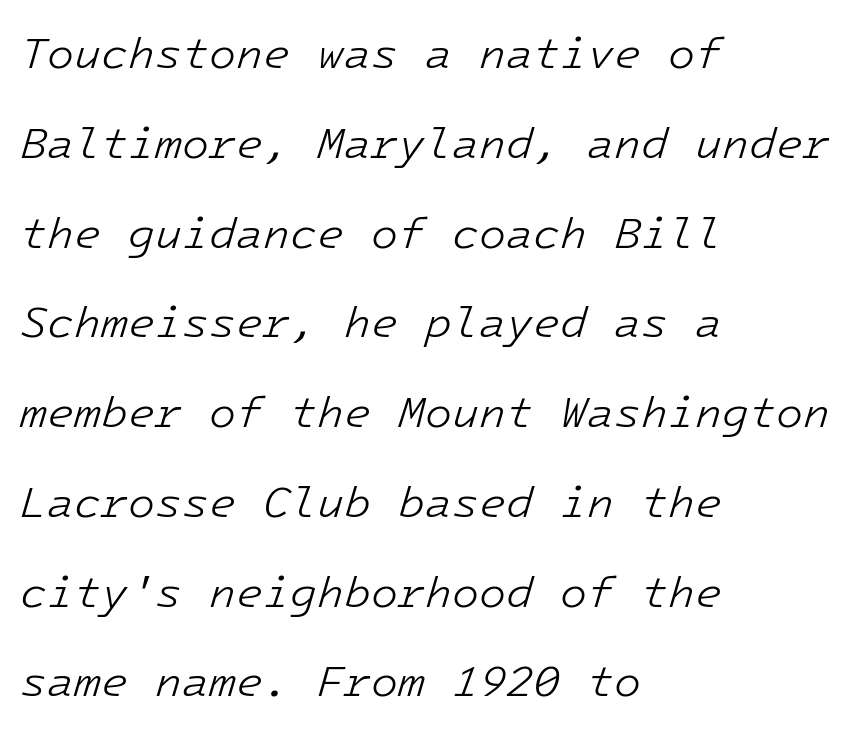
{"italic": "yes", "lean": "right", "slant_degrees": 16, "bold": "no", "weight": "light", "width": "normal", "stroke_contrast": "low", "x_height": "medium", "underline": "no", "align": "left", "line_spacing": "loose", "line_spacing_ratio": 2.04, "letter_spacing": "normal", "letter_spacing_em": 0.0, "glyph_px": 44}
